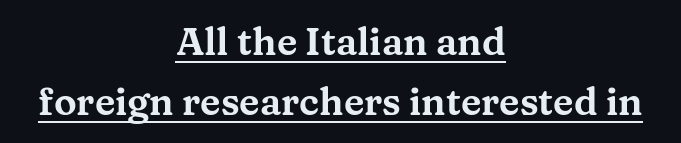
The image shows 38 px wide serif type, upright; set centered, normal line spacing (1.58x), normal letter spacing, underlined; medium stroke contrast and a medium x-height.
